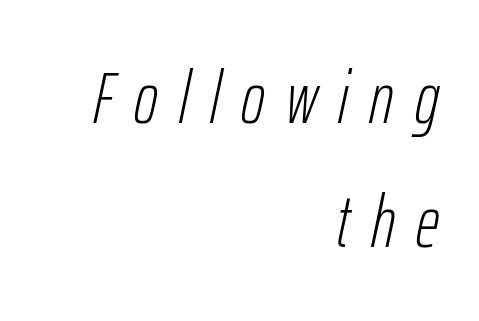
Q: Is the text bold? A: No.
Q: Is the text italic (slanted)? A: Yes, it leans right by about 12 degrees.
Q: Is the text underlined? A: No.
Q: How is the paragraph aligned? A: Right-aligned.
Q: Is the spacing between letters normal or unusually wide? A: Unusually wide.
Q: Is the spacing between lines tight, normal or loose? A: Normal.
Q: Width (condensed, normal, or wide)? A: Condensed.
Q: Stroke contrast? A: Low.
Q: x-height? A: Medium.
Q: Monospaced? A: No.
